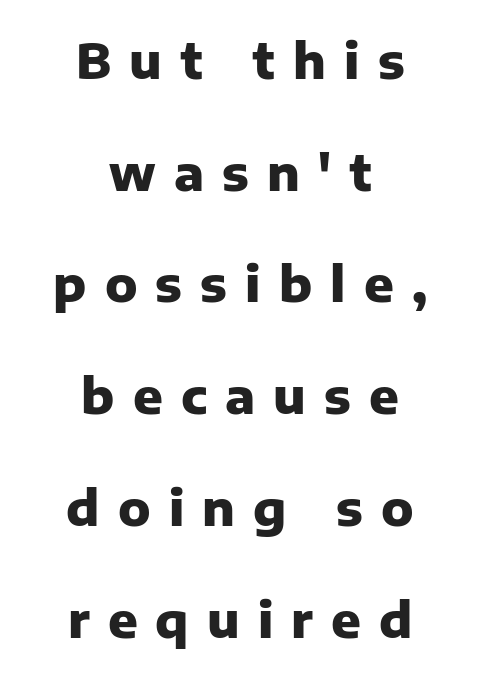
{"serif": "no", "italic": "no", "bold": "yes", "weight": "heavy", "width": "normal", "stroke_contrast": "low", "x_height": "medium", "monospaced": "no", "underline": "no", "align": "center", "line_spacing": "loose", "line_spacing_ratio": 2.28, "letter_spacing": "wide", "letter_spacing_em": 0.37, "glyph_px": 49}
